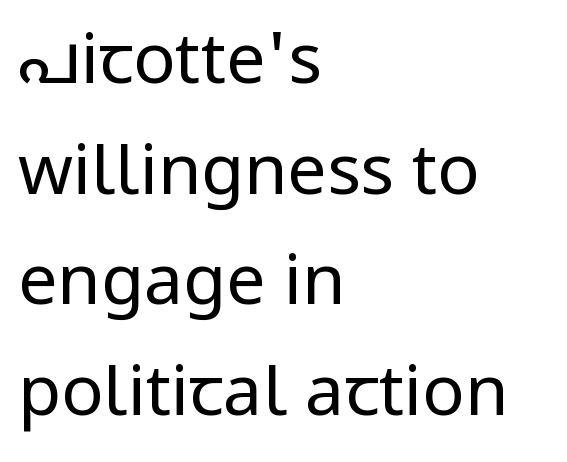
{"serif": "no", "italic": "no", "bold": "no", "weight": "regular", "width": "condensed", "stroke_contrast": "low", "underline": "no", "align": "left", "line_spacing": "normal", "line_spacing_ratio": 1.58, "letter_spacing": "normal", "letter_spacing_em": 0.0, "glyph_px": 70}
